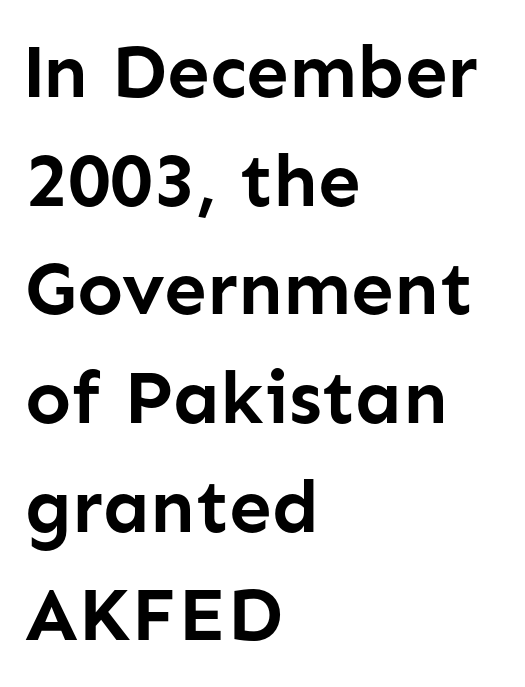
{"serif": "no", "italic": "no", "bold": "yes", "weight": "semibold", "width": "normal", "stroke_contrast": "low", "x_height": "medium", "monospaced": "no", "underline": "no", "align": "left", "line_spacing": "normal", "line_spacing_ratio": 1.43, "letter_spacing": "normal", "letter_spacing_em": 0.0, "glyph_px": 76}
